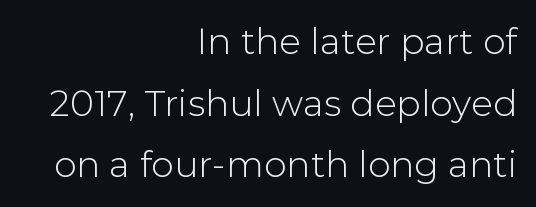
Q: Is the text italic (slanted)? A: No, it is upright.
Q: Is the typeface a serif or a sans-serif typeface? A: Sans-serif.
Q: Is the text underlined? A: No.
Q: How is the paragraph aligned? A: Right-aligned.
Q: Is the spacing between letters normal or unusually wide? A: Normal.
Q: Width (condensed, normal, or wide)? A: Normal.
Q: Stroke contrast? A: Low.
Q: x-height? A: Medium.
Q: Monospaced? A: No.
